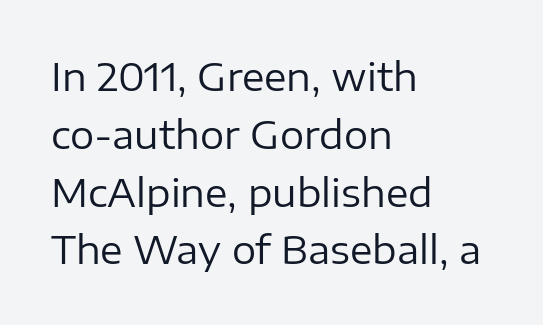
Q: Is the text bold? A: No.
Q: Is the text italic (slanted)? A: No, it is upright.
Q: Is the typeface a serif or a sans-serif typeface? A: Sans-serif.
Q: Is the text underlined? A: No.
Q: How is the paragraph aligned? A: Left-aligned.
Q: Is the spacing between letters normal or unusually wide? A: Normal.
Q: Is the spacing between lines tight, normal or loose? A: Normal.
Q: Width (condensed, normal, or wide)? A: Normal.
Q: Stroke contrast? A: Low.
Q: x-height? A: Medium.
Q: Monospaced? A: No.
